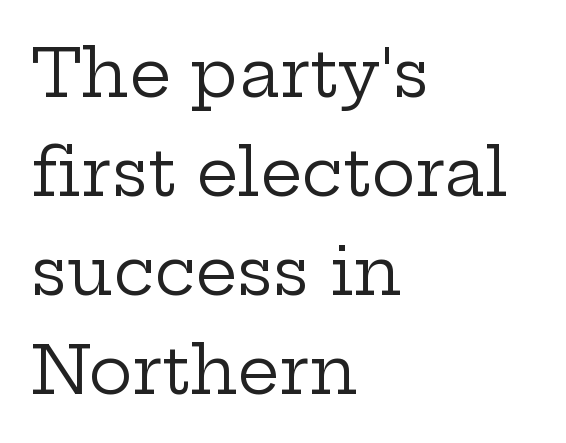
The image shows 66 px regular-weight, wide serif type, upright; set left-aligned, normal line spacing (1.5x), normal letter spacing, not underlined; low stroke contrast and a medium x-height.
